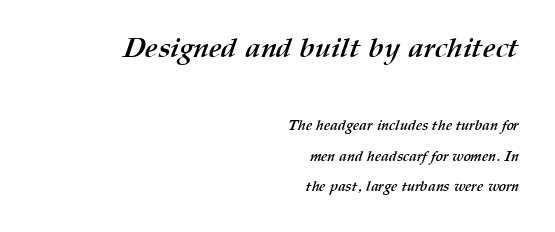
{"bold": "yes", "weight": "semibold", "width": "normal", "stroke_contrast": "medium", "x_height": "medium", "monospaced": "no", "underline": "no", "align": "right", "line_spacing": "loose", "line_spacing_ratio": 2.18, "letter_spacing": "normal", "letter_spacing_em": 0.0, "larger_block": "first", "size_ratio": 2.0, "glyph_px": 28}
